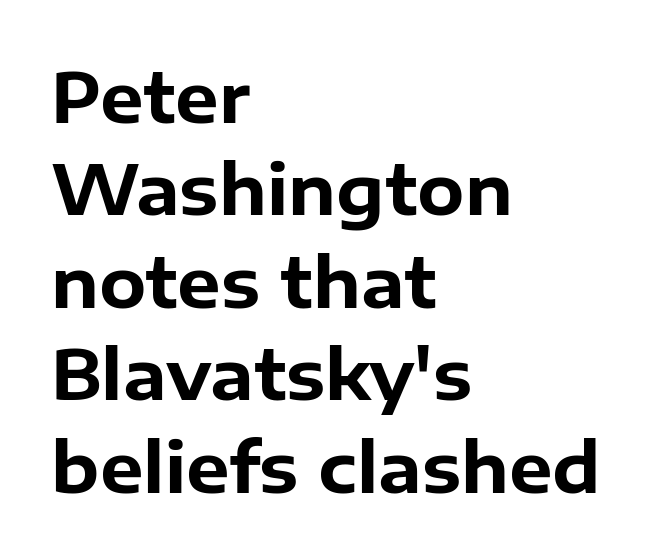
Q: Is the text bold? A: Yes.
Q: Is the text italic (slanted)? A: No, it is upright.
Q: Is the typeface a serif or a sans-serif typeface? A: Sans-serif.
Q: Is the text underlined? A: No.
Q: How is the paragraph aligned? A: Left-aligned.
Q: Is the spacing between letters normal or unusually wide? A: Normal.
Q: Is the spacing between lines tight, normal or loose? A: Normal.
Q: Width (condensed, normal, or wide)? A: Normal.
Q: Stroke contrast? A: Low.
Q: x-height? A: Medium.
Q: Monospaced? A: No.
